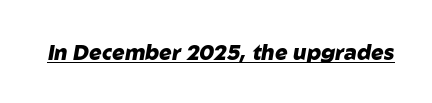
The image shows 21 px bold type, italic (leaning right); set normal letter spacing, underlined.
